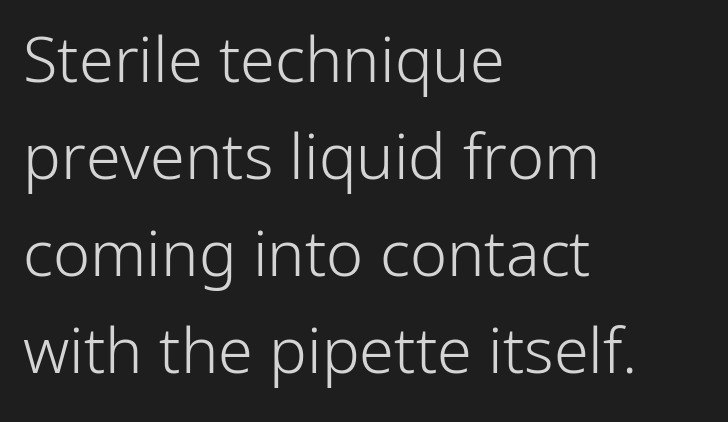
The image shows 63 px light sans-serif type, upright; set left-aligned, normal line spacing (1.54x), normal letter spacing, not underlined; low stroke contrast and a medium x-height.
